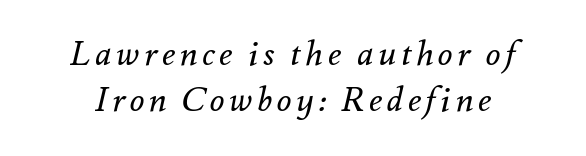
The rendering applies a slant to the glyphs. The rendering uses a moderate line-height, typical for paragraphs. Each letter keeps its own natural width here, so spacing adapts to shape. Weight class: somewhere from thin through regular.
